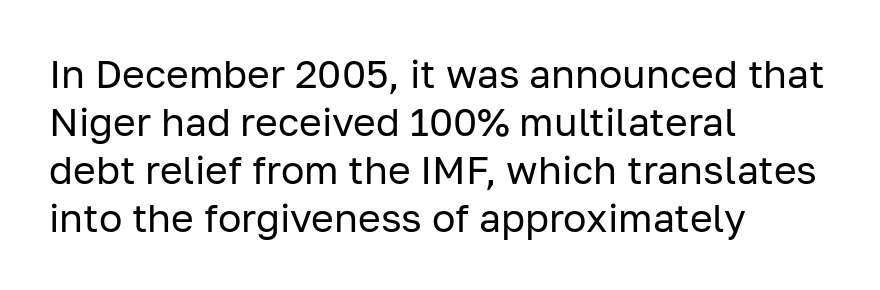
{"serif": "no", "italic": "no", "bold": "no", "weight": "regular", "width": "normal", "stroke_contrast": "low", "x_height": "medium", "monospaced": "no", "underline": "no", "align": "left", "line_spacing_ratio": 1.23, "letter_spacing": "normal", "letter_spacing_em": 0.0, "glyph_px": 39}
